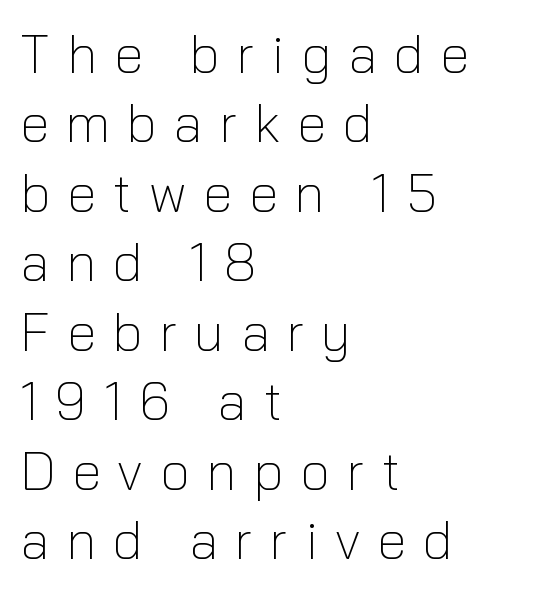
Q: Is the text bold? A: No.
Q: Is the text italic (slanted)? A: No, it is upright.
Q: Is the typeface a serif or a sans-serif typeface? A: Sans-serif.
Q: Is the text underlined? A: No.
Q: How is the paragraph aligned? A: Left-aligned.
Q: Is the spacing between letters normal or unusually wide? A: Unusually wide.
Q: Is the spacing between lines tight, normal or loose? A: Normal.
Q: Width (condensed, normal, or wide)? A: Normal.
Q: Stroke contrast? A: Low.
Q: x-height? A: Medium.
Q: Monospaced? A: No.
